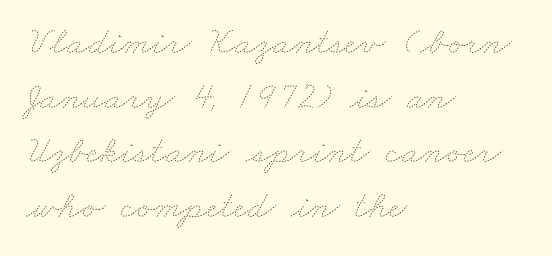
Q: Is the text bold? A: No.
Q: Is the text underlined? A: No.
Q: How is the paragraph aligned? A: Left-aligned.
Q: Is the spacing between letters normal or unusually wide? A: Normal.
Q: Is the spacing between lines tight, normal or loose? A: Normal.
Q: Width (condensed, normal, or wide)? A: Wide.
Q: Stroke contrast? A: Low.
Q: x-height? A: Small.
Q: Monospaced? A: No.
